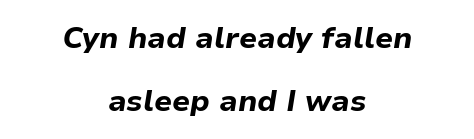
Q: Is the text bold? A: Yes.
Q: Is the text italic (slanted)? A: Yes, it leans right by about 9 degrees.
Q: Is the text underlined? A: No.
Q: How is the paragraph aligned? A: Centered.
Q: Is the spacing between letters normal or unusually wide? A: Normal.
Q: Is the spacing between lines tight, normal or loose? A: Loose.
Q: Width (condensed, normal, or wide)? A: Normal.
Q: Stroke contrast? A: Low.
Q: x-height? A: Medium.
Q: Monospaced? A: No.
